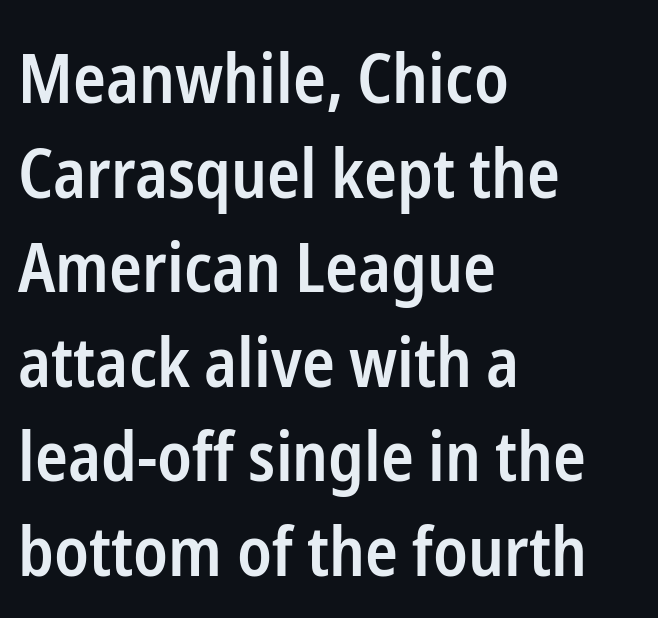
The image shows 68 px semibold, condensed sans-serif type, upright; set left-aligned, normal line spacing (1.39x), normal letter spacing, not underlined; low stroke contrast and a medium x-height.
